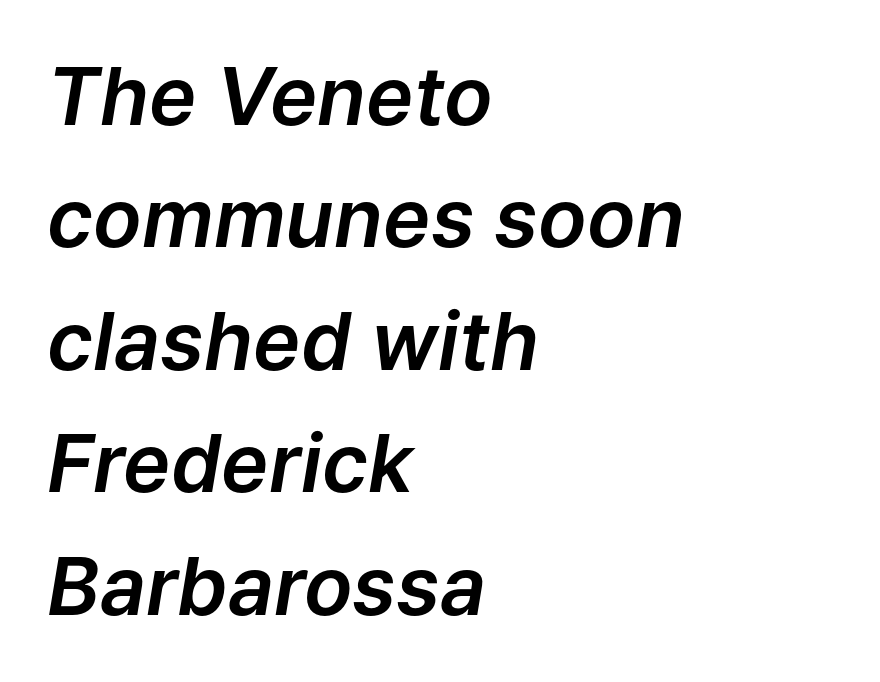
The passage shown leans; its letterforms are oblique. The zone under the glyphs is completely vacant. Is the block centered? No — it sits flush against the left margin. Regarding leading, the lines here are spaced in the standard way. The rendering uses natural spacing where letterforms have individual widths.
